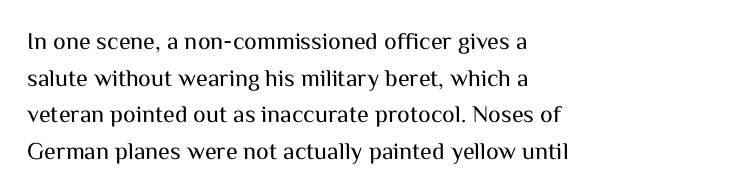
{"italic": "no", "bold": "no", "underline": "no", "align": "left", "line_spacing": "normal", "line_spacing_ratio": 1.53, "letter_spacing": "normal", "letter_spacing_em": 0.0, "glyph_px": 24}
